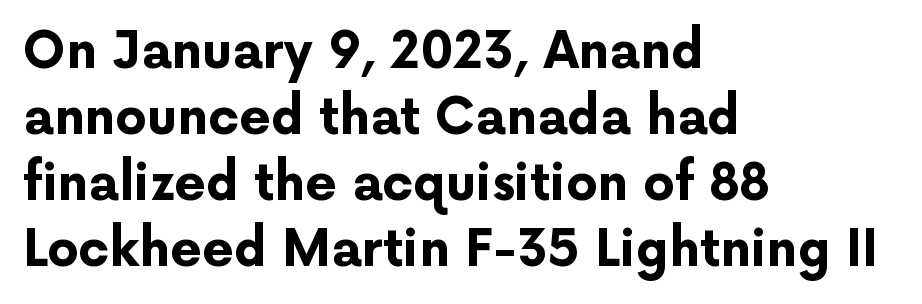
The paragraph has a hard left edge and a soft right edge. You could not count columns in this text — the font is proportionally spaced. Notice how the stems are strictly vertical — no italics here. The rows are spaced the way most documents space them.
